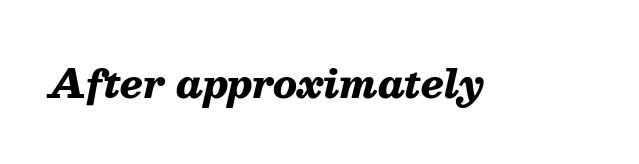
Q: Is the text bold? A: Yes.
Q: Is the text italic (slanted)? A: Yes, it leans right by about 13 degrees.
Q: Is the text underlined? A: No.
Q: Is the spacing between letters normal or unusually wide? A: Normal.
Q: Width (condensed, normal, or wide)? A: Normal.
Q: Stroke contrast? A: Medium.
Q: x-height? A: Medium.
Q: Monospaced? A: No.
